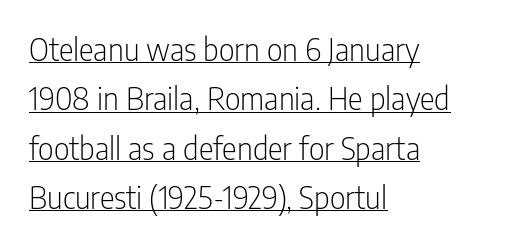
This rendering leaves character spacing at its baseline value. Is the stroke heavy? The answer is a plain regular-or-lighter. The rendered words wear a rule along their underside. Posture: straight, roman, zero tilt.
